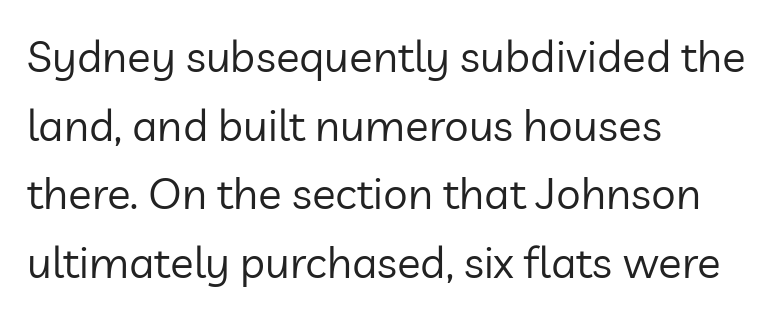
{"serif": "no", "italic": "no", "bold": "no", "weight": "regular", "width": "normal", "stroke_contrast": "low", "x_height": "medium", "monospaced": "no", "underline": "no", "align": "left", "line_spacing": "normal", "line_spacing_ratio": 1.56, "letter_spacing": "normal", "letter_spacing_em": 0.0, "glyph_px": 44}
